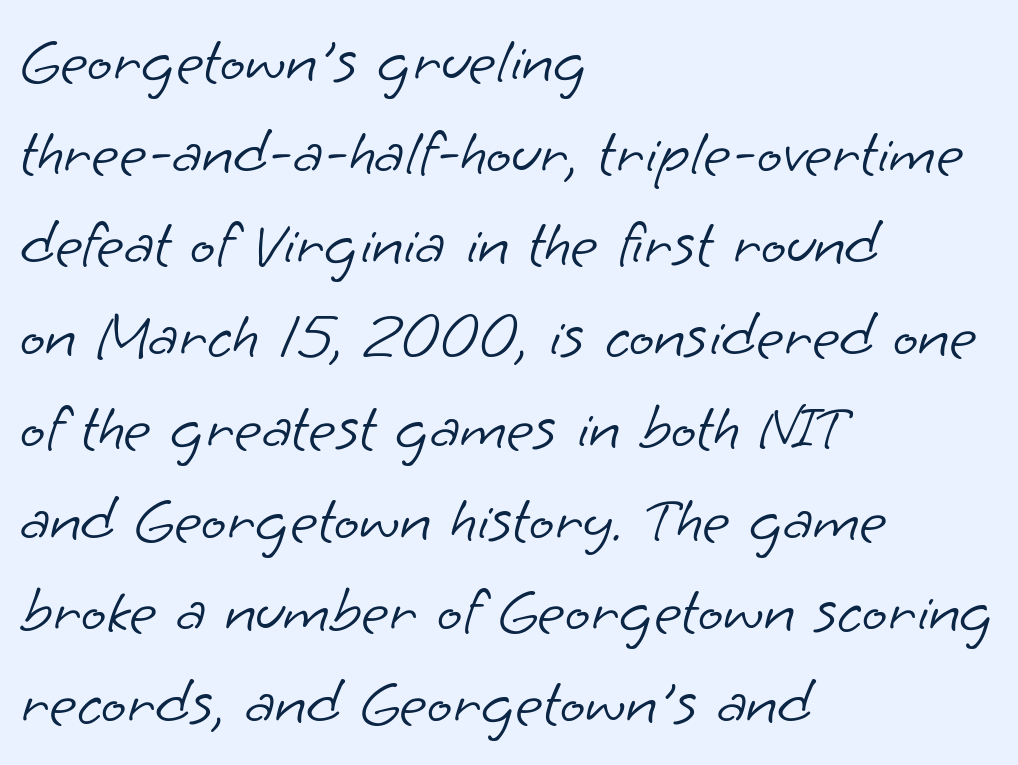
{"serif": "no", "bold": "no", "weight": "light", "width": "normal", "stroke_contrast": "low", "x_height": "small", "monospaced": "no", "underline": "no", "align": "left", "line_spacing": "normal", "line_spacing_ratio": 1.39, "letter_spacing": "normal", "letter_spacing_em": 0.0, "glyph_px": 66}
